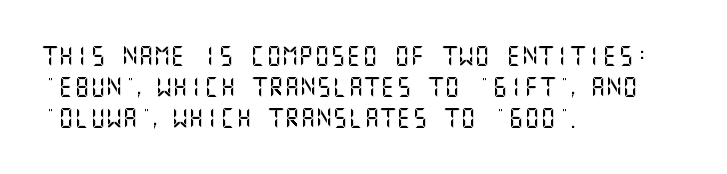
The image shows 20 px text type, upright; set left-aligned, normal line spacing (1.56x), normal letter spacing, not underlined.
